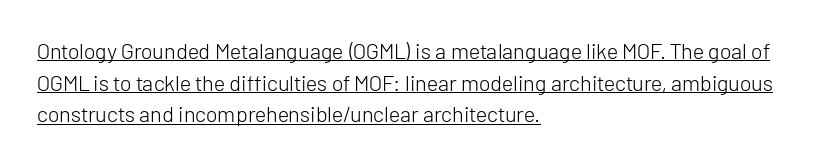
Q: Is the text bold? A: No.
Q: Is the text italic (slanted)? A: No, it is upright.
Q: Is the text underlined? A: Yes.
Q: How is the paragraph aligned? A: Left-aligned.
Q: Is the spacing between letters normal or unusually wide? A: Normal.
Q: Is the spacing between lines tight, normal or loose? A: Normal.
